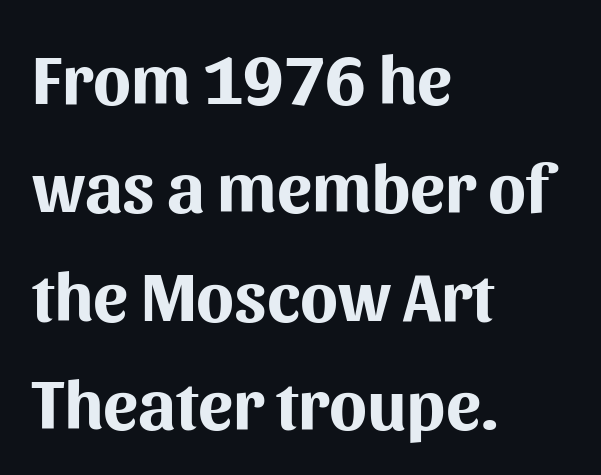
Alignment: flush left. How heavy is the stroke? Heavy — this is a bold. Underlining? Definitely not there. The horizontal fit of the characters is conventional and even.
